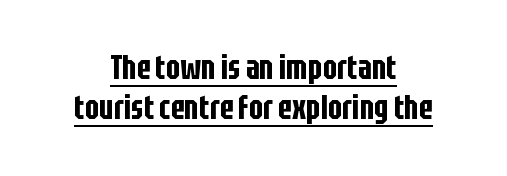
{"serif": "no", "italic": "no", "width": "condensed", "stroke_contrast": "low", "x_height": "large", "monospaced": "no", "underline": "yes", "align": "center", "line_spacing_ratio": 1.19, "letter_spacing": "normal", "letter_spacing_em": 0.0, "glyph_px": 34}
